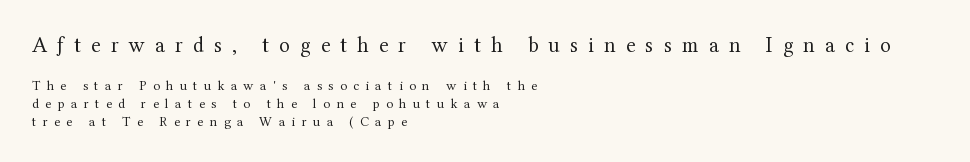
{"italic": "no", "bold": "no", "underline": "no", "align": "left", "line_spacing": "normal", "line_spacing_ratio": 1.26, "letter_spacing": "wide", "letter_spacing_em": 0.46, "larger_block": "first", "size_ratio": 1.57, "glyph_px": 22}
